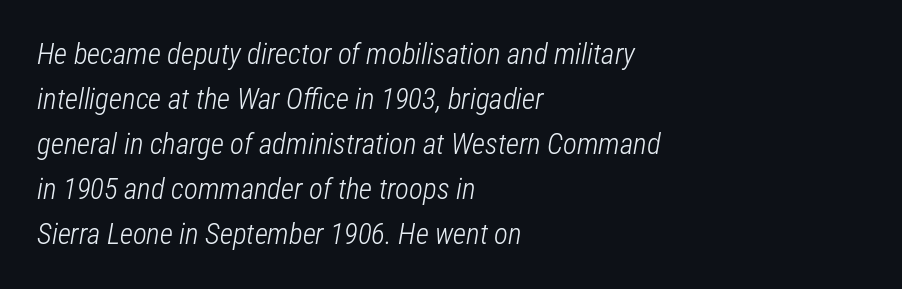
{"italic": "yes", "lean": "right", "slant_degrees": 12, "bold": "no", "weight": "light", "width": "condensed", "stroke_contrast": "low", "x_height": "medium", "monospaced": "no", "underline": "no", "align": "left", "line_spacing": "normal", "line_spacing_ratio": 1.55, "letter_spacing": "normal", "letter_spacing_em": 0.0, "glyph_px": 29}
